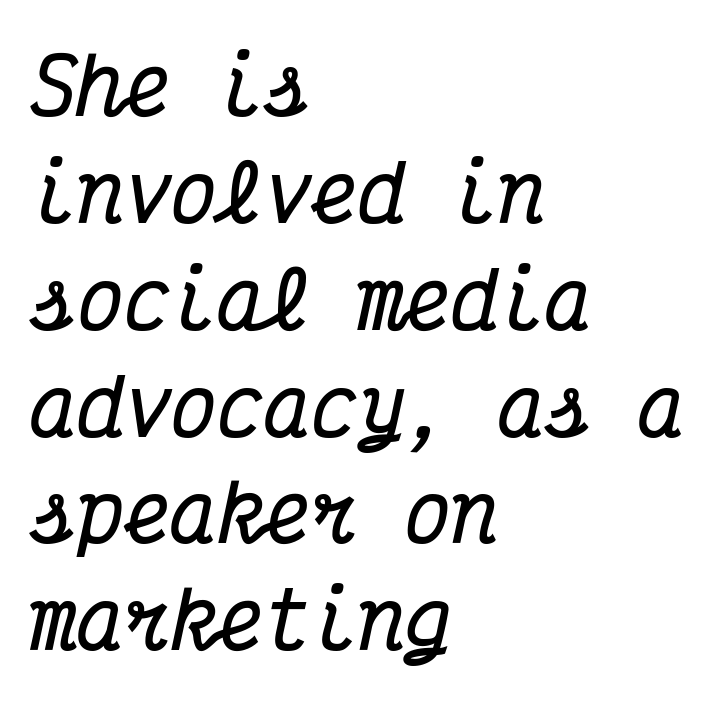
{"serif": "yes", "italic": "yes", "lean": "right", "slant_degrees": 12, "bold": "yes", "weight": "bold", "width": "condensed", "stroke_contrast": "medium", "x_height": "medium", "monospaced": "yes", "underline": "no", "align": "left", "line_spacing": "normal", "line_spacing_ratio": 1.37, "letter_spacing": "normal", "letter_spacing_em": 0.0, "glyph_px": 78}
